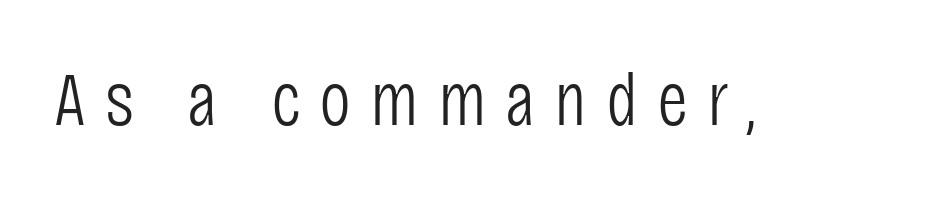
{"serif": "no", "italic": "no", "bold": "no", "weight": "light", "width": "condensed", "stroke_contrast": "low", "x_height": "large", "monospaced": "no", "underline": "no", "letter_spacing": "wide", "letter_spacing_em": 0.25, "glyph_px": 76}
